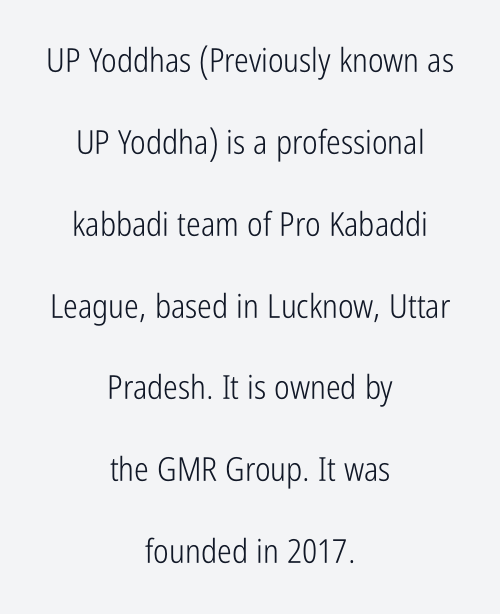
The image shows 33 px light, condensed sans-serif type, upright; set centered, loose line spacing (2.48x), normal letter spacing, not underlined; low stroke contrast and a medium x-height.
